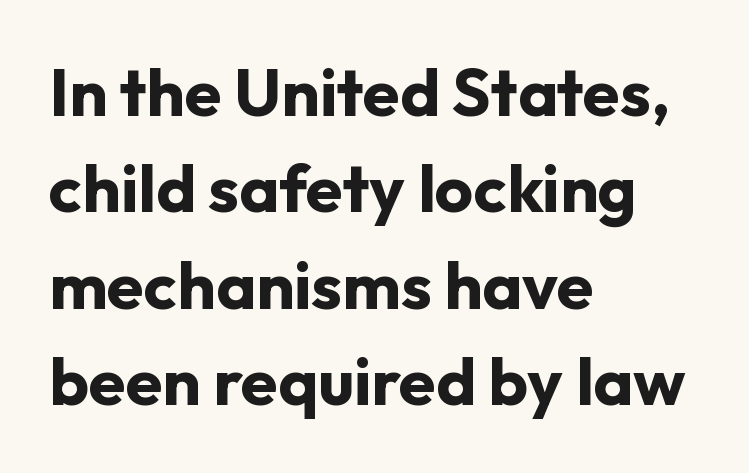
The image shows 67 px bold sans-serif type, upright; set left-aligned, normal line spacing (1.44x), normal letter spacing, not underlined; low stroke contrast and a medium x-height.
